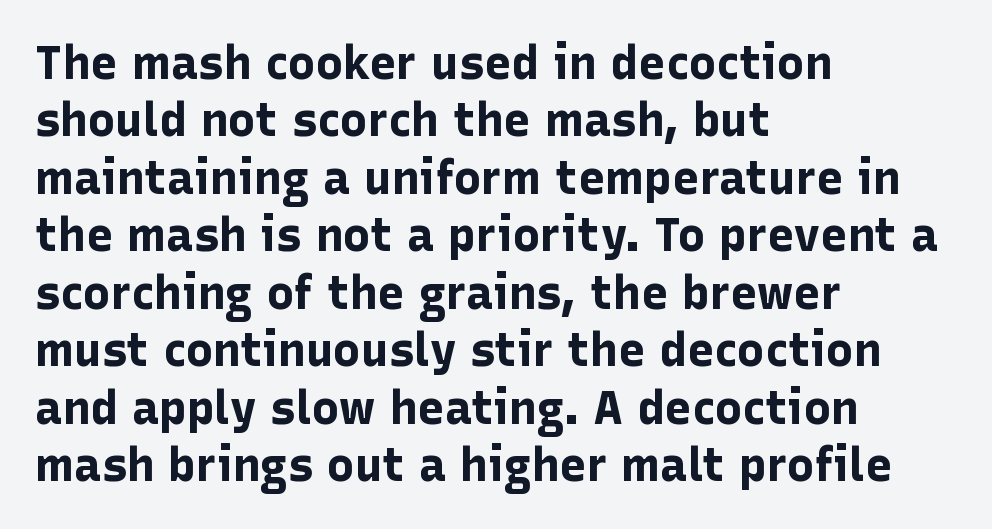
Which margin do the lines hug? The left one — the right edge is uneven. Decoration check: the copy has no underline. The typesetting leans heavy: a genuine bold. Do the characters align in a grid? No, the font is proportional.
